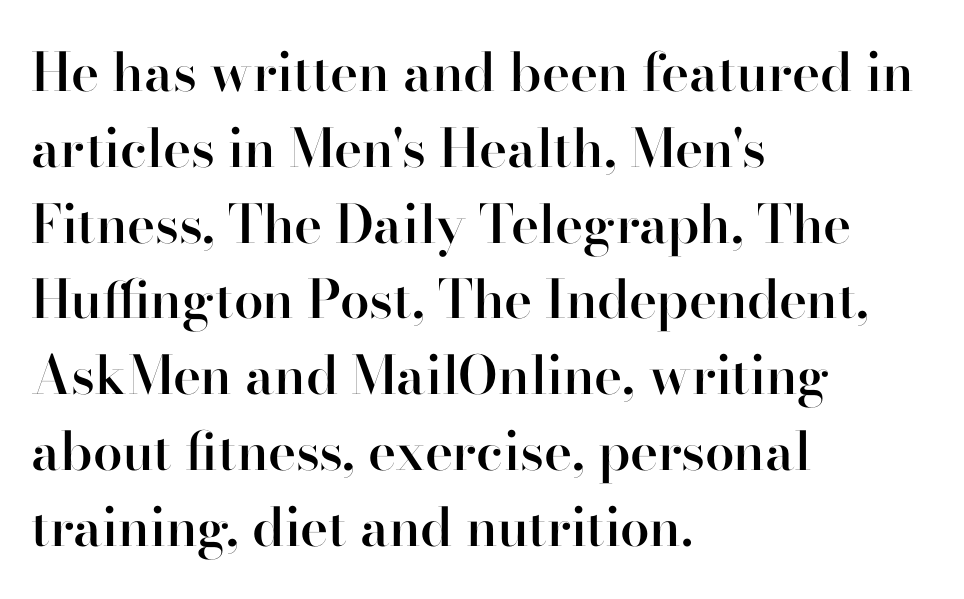
{"serif": "yes", "italic": "no", "bold": "semi", "weight": "semibold", "width": "normal", "stroke_contrast": "high", "x_height": "small", "monospaced": "no", "underline": "no", "align": "left", "line_spacing": "normal", "line_spacing_ratio": 1.43, "letter_spacing": "normal", "letter_spacing_em": 0.0, "glyph_px": 53}
